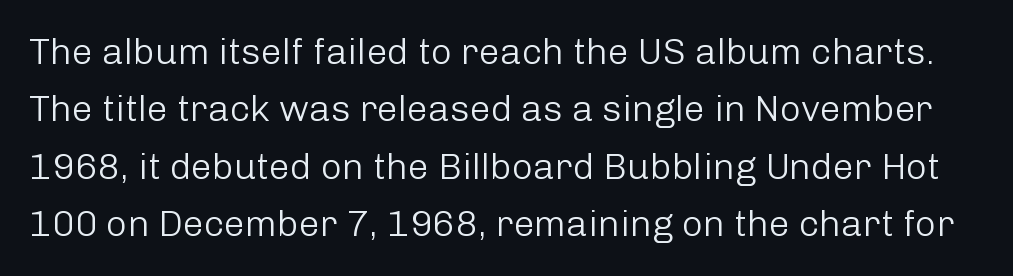
{"serif": "no", "italic": "no", "bold": "no", "weight": "light", "width": "normal", "stroke_contrast": "low", "x_height": "medium", "monospaced": "no", "underline": "no", "line_spacing": "normal", "line_spacing_ratio": 1.55, "letter_spacing": "normal", "letter_spacing_em": 0.0, "glyph_px": 37}
